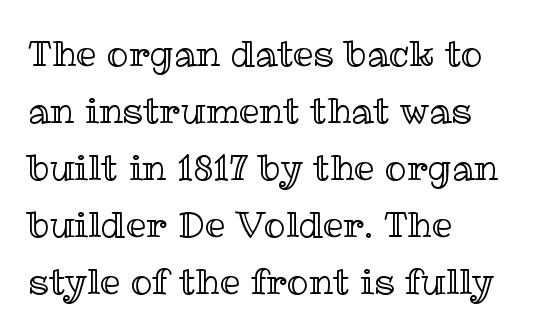
The image shows 36 px text type, upright; set left-aligned, normal line spacing (1.58x), normal letter spacing, not underlined; a medium x-height.
